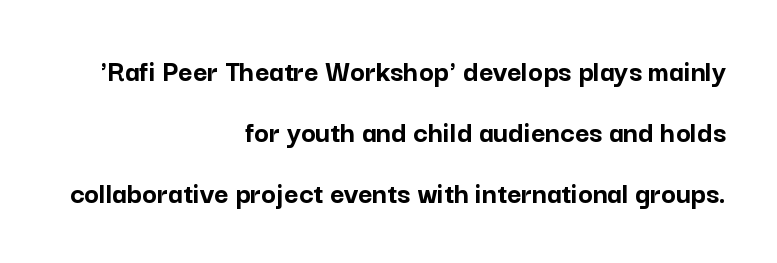
Q: Is the text bold? A: Yes.
Q: Is the text italic (slanted)? A: No, it is upright.
Q: Is the typeface a serif or a sans-serif typeface? A: Sans-serif.
Q: Is the text underlined? A: No.
Q: How is the paragraph aligned? A: Right-aligned.
Q: Is the spacing between letters normal or unusually wide? A: Normal.
Q: Is the spacing between lines tight, normal or loose? A: Loose.
Q: Width (condensed, normal, or wide)? A: Normal.
Q: Stroke contrast? A: Low.
Q: x-height? A: Medium.
Q: Monospaced? A: No.
